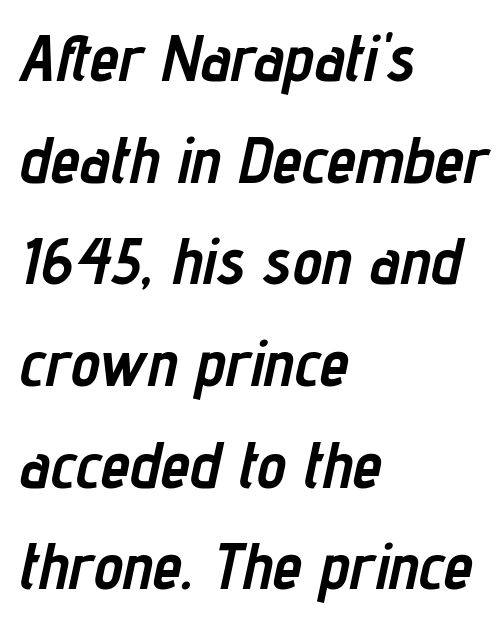
The image shows 66 px semibold, condensed type, italic (leaning right); set left-aligned, normal line spacing (1.54x), normal letter spacing, not underlined; low stroke contrast and a medium x-height.
